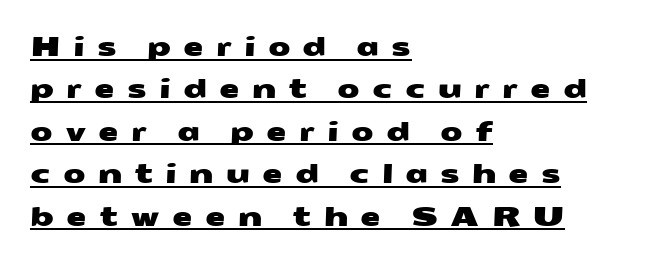
The image shows 26 px text type; set left-aligned, normal line spacing (1.63x), unusually wide letter spacing (+0.46 em), underlined.
